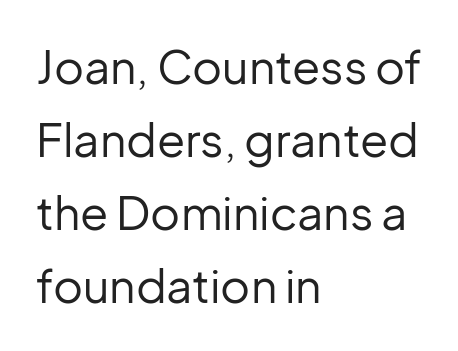
The paragraph has a hard left edge and a soft right edge. Summary of weight: not heavy and not bold. Is this a fixed-width face? No — the glyphs have proportional, varying widths. A roman cut, with each character standing at attention. Regular leading. Honestly, the letter spacing is just normal — you wouldn't notice it.
